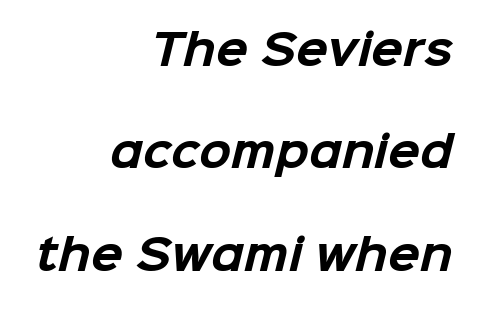
{"serif": "no", "bold": "yes", "weight": "bold", "width": "normal", "stroke_contrast": "low", "x_height": "medium", "monospaced": "no", "underline": "no", "align": "right", "line_spacing": "loose", "line_spacing_ratio": 2.44, "letter_spacing": "normal", "letter_spacing_em": 0.0, "glyph_px": 42}
